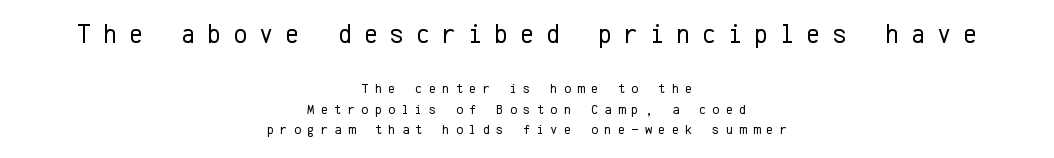
Posture: straight, roman, zero tilt. A typesetter would call this leading conventional body-copy spacing. Caption: expanded tracking, letters set apart. Stems and bowls with no extra thickness — not bold.
